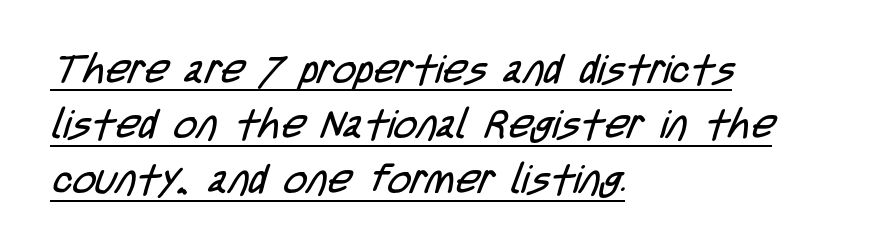
Q: Is the text bold? A: No.
Q: Is the typeface a serif or a sans-serif typeface? A: Sans-serif.
Q: Is the text underlined? A: Yes.
Q: How is the paragraph aligned? A: Left-aligned.
Q: Is the spacing between letters normal or unusually wide? A: Normal.
Q: Is the spacing between lines tight, normal or loose? A: Normal.
Q: Width (condensed, normal, or wide)? A: Condensed.
Q: Stroke contrast? A: Low.
Q: x-height? A: Large.
Q: Monospaced? A: No.
